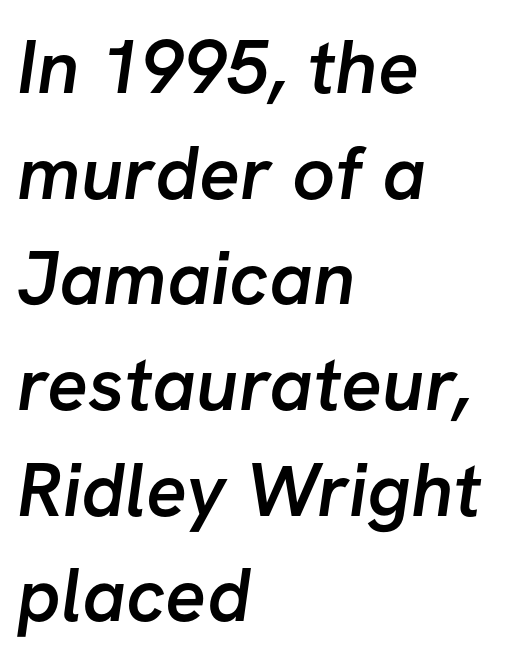
{"serif": "no", "bold": "semi", "weight": "semibold", "width": "normal", "stroke_contrast": "low", "x_height": "medium", "monospaced": "no", "underline": "no", "align": "left", "line_spacing": "normal", "line_spacing_ratio": 1.39, "letter_spacing": "normal", "letter_spacing_em": 0.0, "glyph_px": 76}
